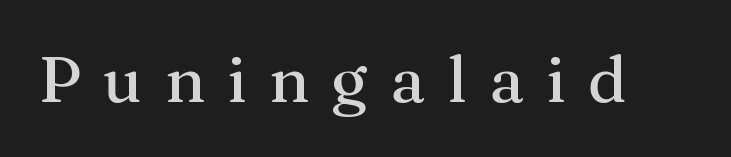
A typesetter would mark this as roman, not italic. Look at the tracking — it's clearly loosened, letters drifting apart. To sum up the face: it has serifs. The letters advance in unequal steps, a hallmark of proportional type. The zone under the glyphs is completely vacant.
